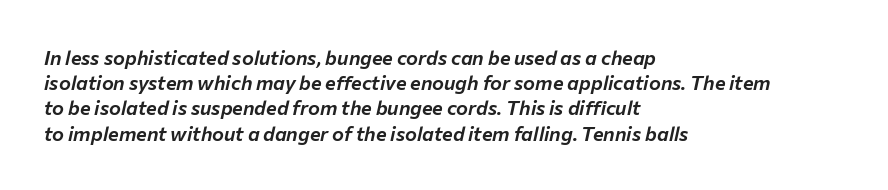
{"italic": "yes", "lean": "right", "slant_degrees": 12, "underline": "no", "align": "left", "line_spacing": "normal", "line_spacing_ratio": 1.26, "letter_spacing": "normal", "letter_spacing_em": 0.0, "glyph_px": 20}
